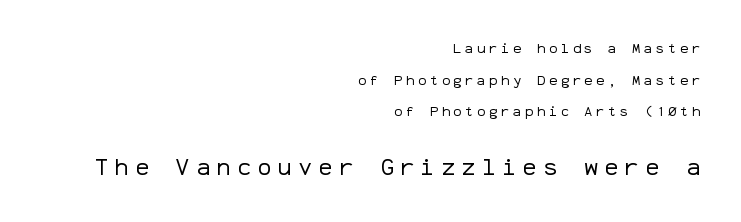
The image shows 24 px text type, upright; set right-aligned, loose line spacing (2.26x), unusually wide letter spacing (+0.25 em), not underlined; the second (bottom) block is 1.71x larger.
